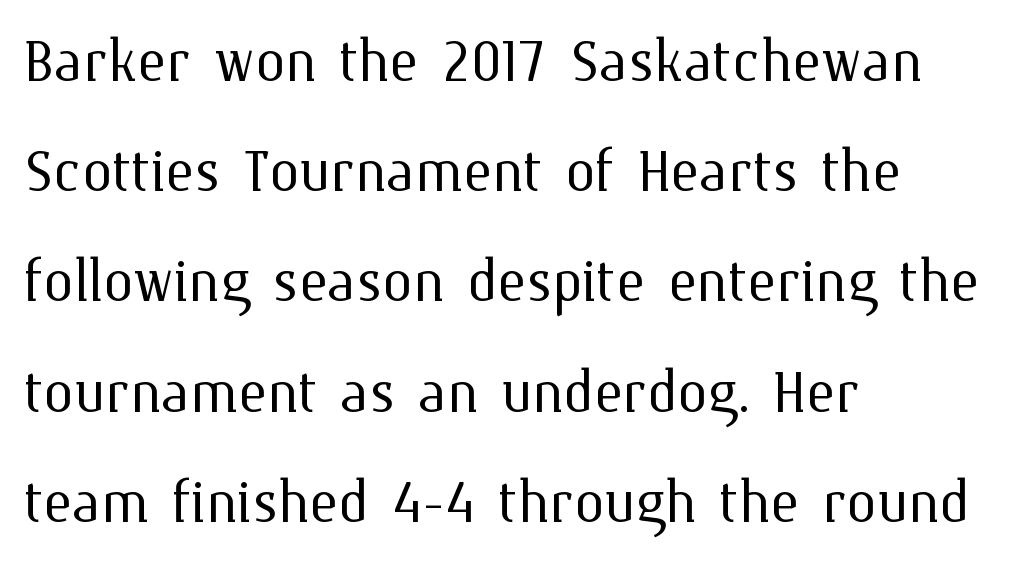
{"italic": "no", "bold": "no", "weight": "light", "width": "normal", "stroke_contrast": "medium", "x_height": "medium", "monospaced": "no", "underline": "no", "align": "left", "line_spacing": "normal", "line_spacing_ratio": 1.45, "letter_spacing": "normal", "letter_spacing_em": 0.0, "glyph_px": 76}
